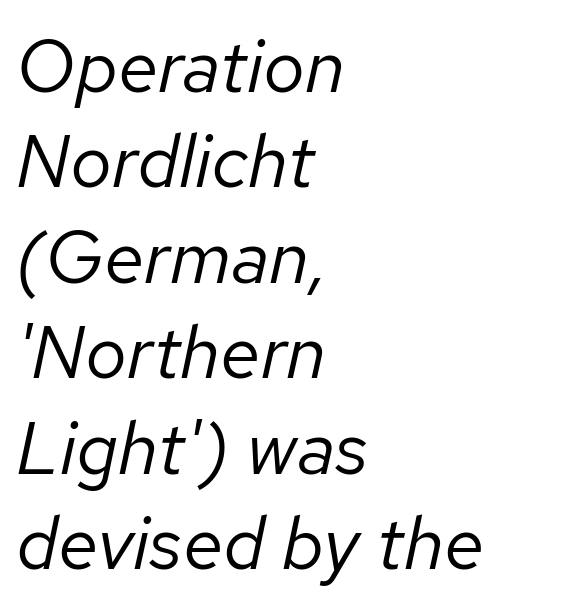
{"italic": "yes", "lean": "right", "slant_degrees": 12, "bold": "no", "weight": "regular", "width": "normal", "stroke_contrast": "low", "x_height": "medium", "monospaced": "no", "underline": "no", "align": "left", "line_spacing": "normal", "line_spacing_ratio": 1.29, "letter_spacing": "normal", "letter_spacing_em": 0.0, "glyph_px": 74}
